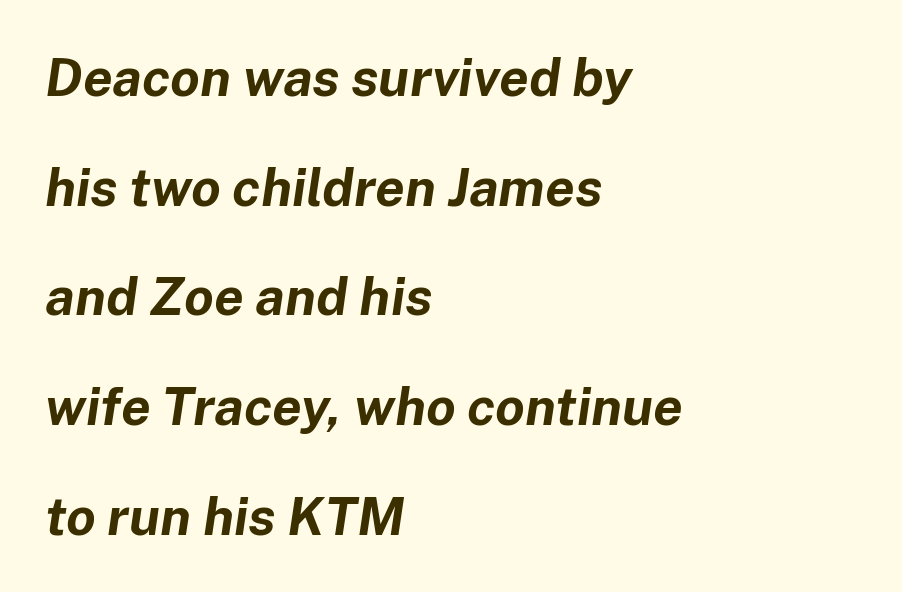
{"italic": "yes", "lean": "right", "slant_degrees": 8, "bold": "yes", "weight": "bold", "width": "normal", "stroke_contrast": "low", "x_height": "medium", "monospaced": "no", "underline": "no", "align": "left", "line_spacing": "loose", "line_spacing_ratio": 2.07, "letter_spacing": "normal", "letter_spacing_em": 0.0, "glyph_px": 53}
